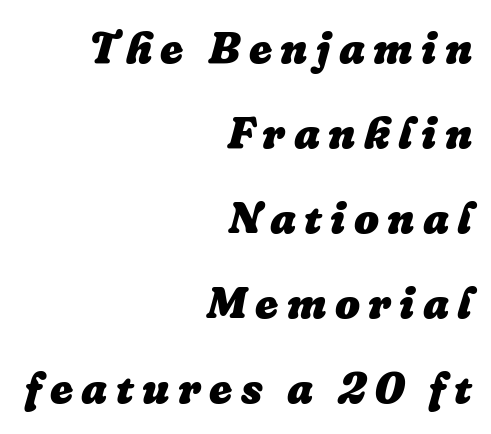
Bold? Absolutely — the strokes are thick and heavy. Each row of text sits above clean, open space. A student would call this right alignment; a typographer would say flush right, rag left. A typesetter would mark this as italic.
